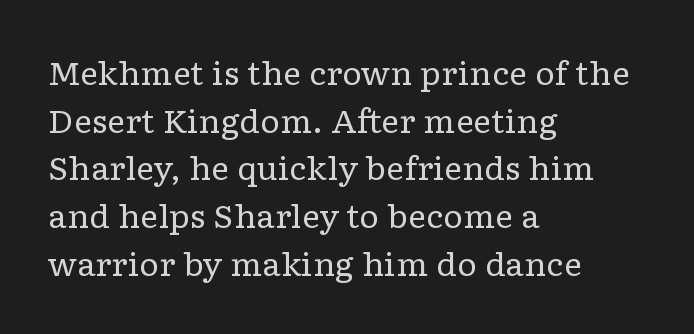
The image shows 31 px regular-weight, wide serif type, upright; set left-aligned, normal line spacing (1.54x), normal letter spacing, not underlined; low stroke contrast and a medium x-height.
